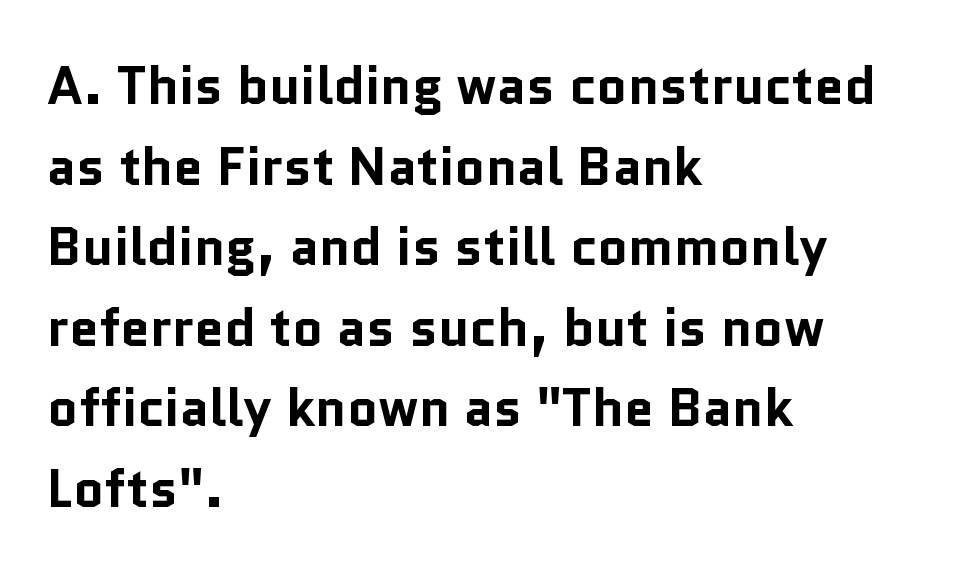
{"serif": "no", "italic": "no", "bold": "yes", "weight": "bold", "width": "normal", "stroke_contrast": "low", "x_height": "medium", "monospaced": "no", "underline": "no", "align": "left", "line_spacing": "normal", "line_spacing_ratio": 1.52, "letter_spacing": "normal", "letter_spacing_em": 0.0, "glyph_px": 53}
